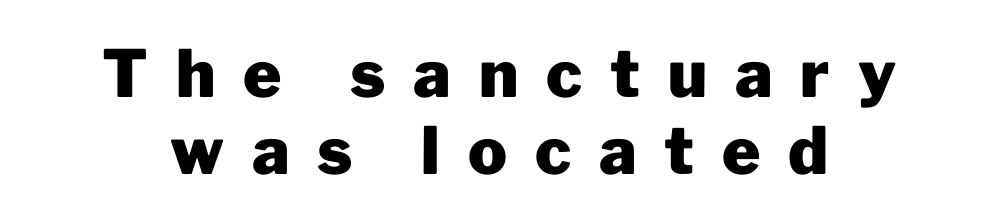
{"serif": "no", "italic": "no", "bold": "yes", "weight": "heavy", "width": "normal", "stroke_contrast": "low", "x_height": "medium", "monospaced": "no", "underline": "no", "line_spacing_ratio": 1.18, "letter_spacing": "wide", "letter_spacing_em": 0.43, "glyph_px": 65}
